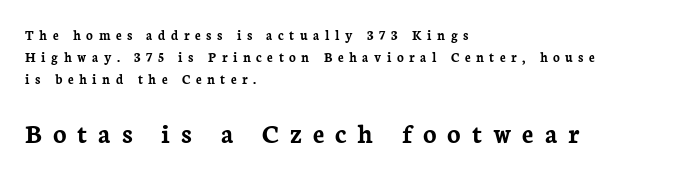
The image shows 28 px semibold serif type, upright; set left-aligned, normal line spacing (1.58x), unusually wide letter spacing (+0.39 em), not underlined; the second (bottom) block is 2.0x larger; low stroke contrast and a medium x-height.
